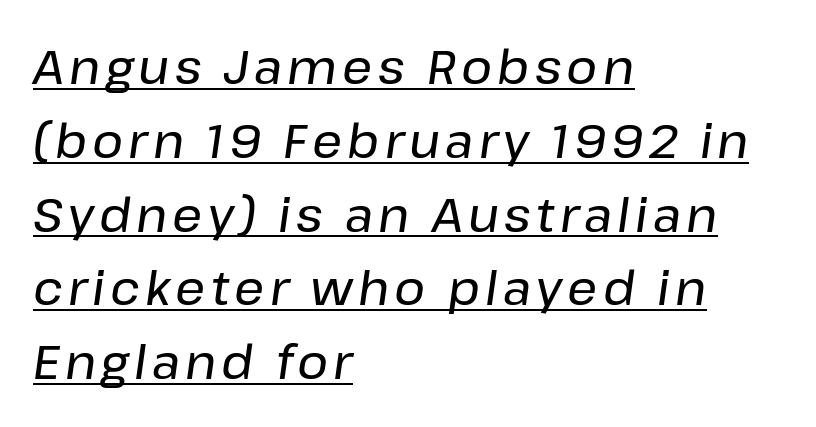
Q: Is the text italic (slanted)? A: Yes, it leans right by about 8 degrees.
Q: Is the text underlined? A: Yes.
Q: How is the paragraph aligned? A: Left-aligned.
Q: Is the spacing between lines tight, normal or loose? A: Normal.
Q: Width (condensed, normal, or wide)? A: Normal.
Q: Stroke contrast? A: Low.
Q: x-height? A: Medium.
Q: Monospaced? A: No.
